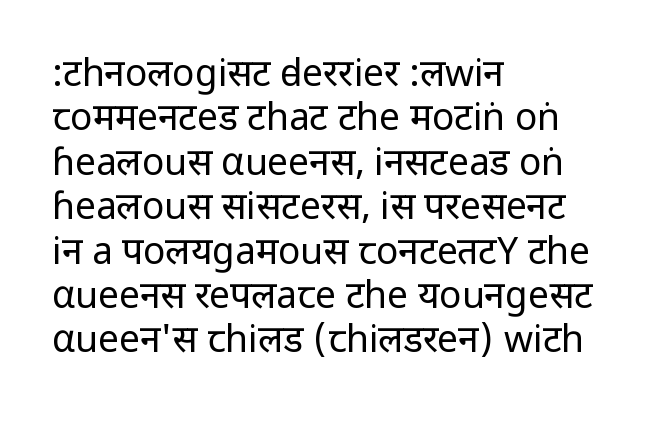
{"serif": "no", "italic": "no", "bold": "no", "weight": "regular", "width": "condensed", "stroke_contrast": "low", "underline": "no", "align": "left", "line_spacing_ratio": 1.2, "letter_spacing": "normal", "letter_spacing_em": 0.0, "glyph_px": 37}
